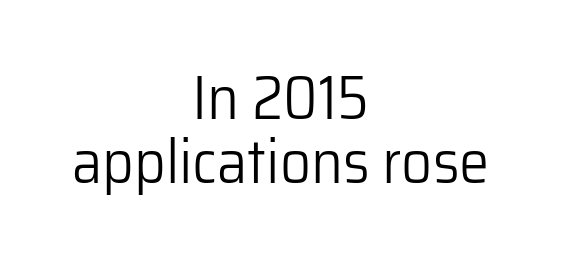
Very little white space separates one row of letters from the next. Spacing verdict: proportional, widths tailored to each character. Has an underline been added? It has not. Vertical strokes here are truly vertical. Casual observation: everything's sitting right in the middle. This sample uses a sans-serif face.
